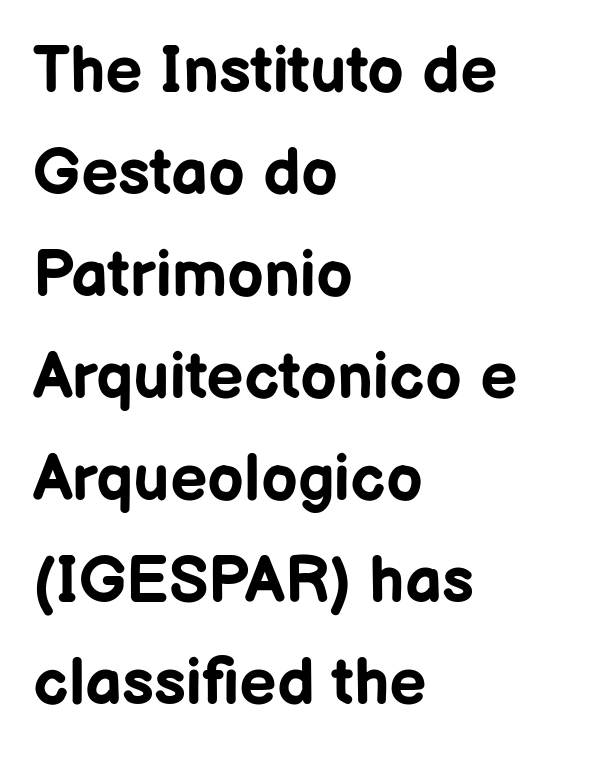
{"serif": "no", "italic": "no", "bold": "yes", "weight": "bold", "width": "normal", "stroke_contrast": "low", "x_height": "medium", "monospaced": "no", "underline": "no", "align": "left", "line_spacing": "normal", "line_spacing_ratio": 1.57, "letter_spacing": "normal", "letter_spacing_em": 0.0, "glyph_px": 65}
